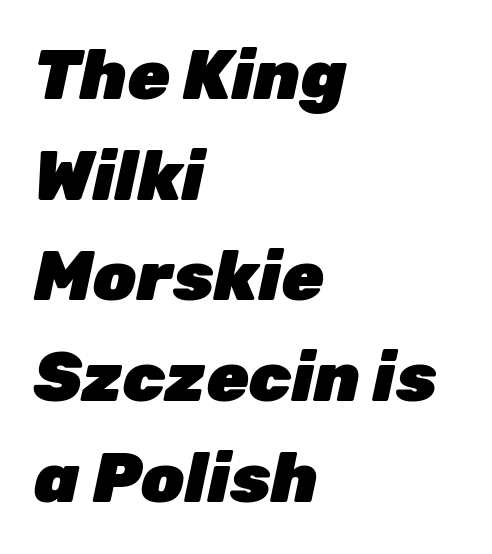
Q: Is the text bold? A: Yes.
Q: Is the text italic (slanted)? A: Yes, it leans right by about 12 degrees.
Q: Is the text underlined? A: No.
Q: How is the paragraph aligned? A: Left-aligned.
Q: Is the spacing between letters normal or unusually wide? A: Normal.
Q: Is the spacing between lines tight, normal or loose? A: Normal.
Q: Width (condensed, normal, or wide)? A: Normal.
Q: Stroke contrast? A: Low.
Q: x-height? A: Medium.
Q: Monospaced? A: No.
